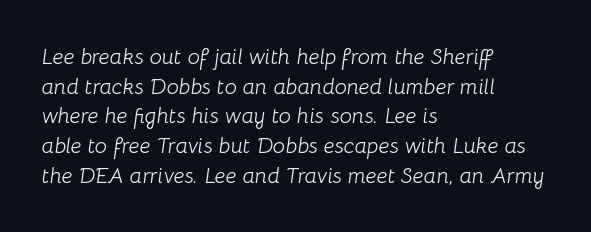
Horizontal alignment here is leftward, the default for most running prose. The leading is moderate, giving the passage an even texture. The letters look calm and open, with moderate or lighter stems. Nobody drew a line under any word here. The face used here has a pronounced slope to its letters.
